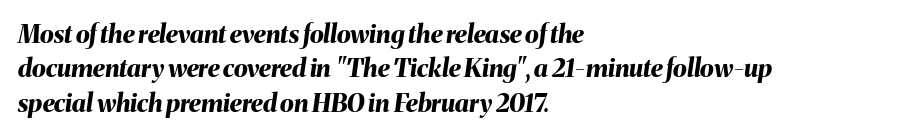
Q: Is the text bold? A: Yes.
Q: Is the text italic (slanted)? A: Yes, it leans right by about 8 degrees.
Q: Is the text underlined? A: No.
Q: How is the paragraph aligned? A: Left-aligned.
Q: Is the spacing between letters normal or unusually wide? A: Normal.
Q: Is the spacing between lines tight, normal or loose? A: Normal.
